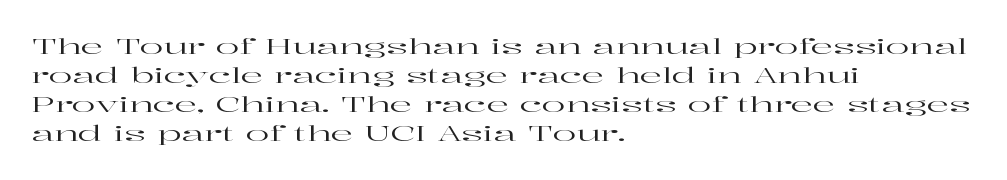
{"italic": "no", "underline": "no", "align": "left", "line_spacing": "normal", "line_spacing_ratio": 1.32, "letter_spacing": "normal", "letter_spacing_em": 0.0, "glyph_px": 22}
